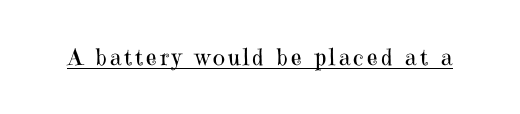
Q: Is the text bold? A: No.
Q: Is the text italic (slanted)? A: No, it is upright.
Q: Is the text underlined? A: Yes.
